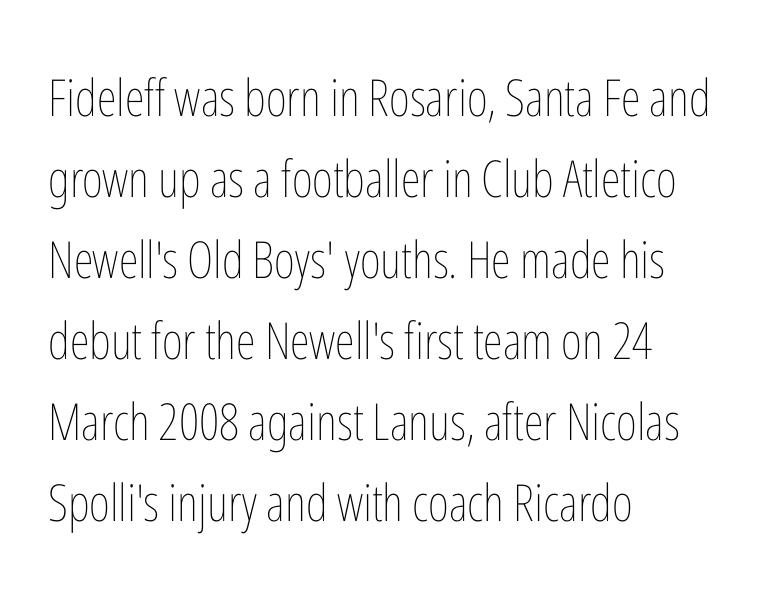
{"italic": "no", "bold": "no", "weight": "thin", "width": "condensed", "stroke_contrast": "low", "x_height": "medium", "monospaced": "no", "underline": "no", "align": "left", "line_spacing": "normal", "line_spacing_ratio": 1.59, "letter_spacing": "normal", "letter_spacing_em": 0.0, "glyph_px": 51}
